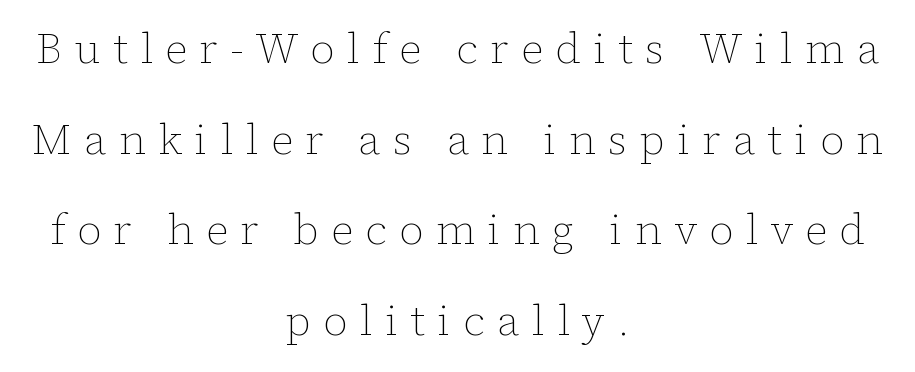
{"italic": "no", "bold": "no", "weight": "thin", "width": "normal", "stroke_contrast": "low", "x_height": "medium", "monospaced": "no", "underline": "no", "align": "center", "line_spacing": "loose", "line_spacing_ratio": 2.11, "letter_spacing": "wide", "letter_spacing_em": 0.28, "glyph_px": 43}
